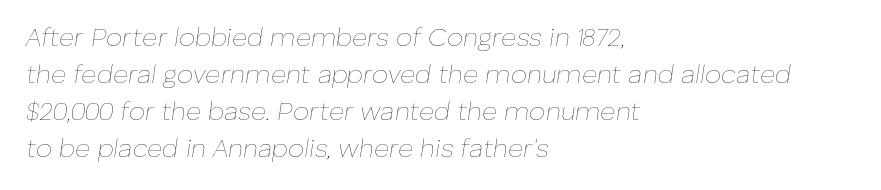
{"italic": "yes", "lean": "right", "slant_degrees": 8, "bold": "no", "underline": "no", "align": "left", "line_spacing": "normal", "line_spacing_ratio": 1.42, "letter_spacing": "normal", "letter_spacing_em": 0.0, "glyph_px": 26}
